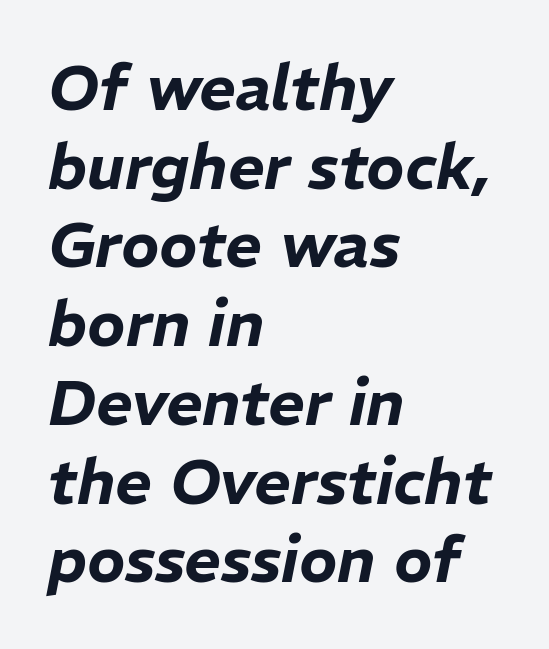
This rendering features lettering with no underline. Left-aligned paragraph, ragged on the right. Each word holds together tightly as a unit, with standard inter-letter gaps. Slanted lettering throughout. This sample has the flowing, uneven cadence of proportional lettering.
